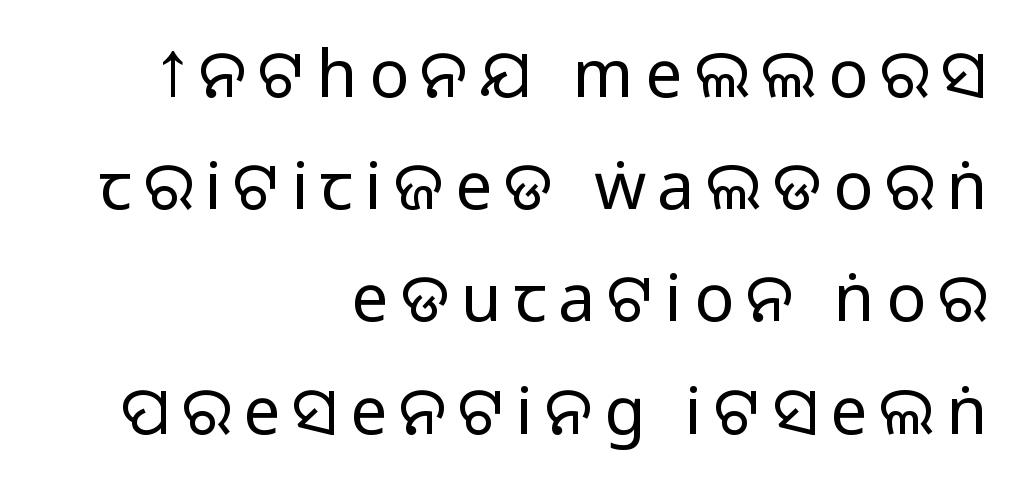
Q: Is the text bold? A: No.
Q: Is the text italic (slanted)? A: No, it is upright.
Q: Is the typeface a serif or a sans-serif typeface? A: Sans-serif.
Q: Is the text underlined? A: No.
Q: How is the paragraph aligned? A: Right-aligned.
Q: Is the spacing between lines tight, normal or loose? A: Normal.
Q: Width (condensed, normal, or wide)? A: Normal.
Q: Stroke contrast? A: Low.
Q: x-height? A: Large.
Q: Monospaced? A: No.
